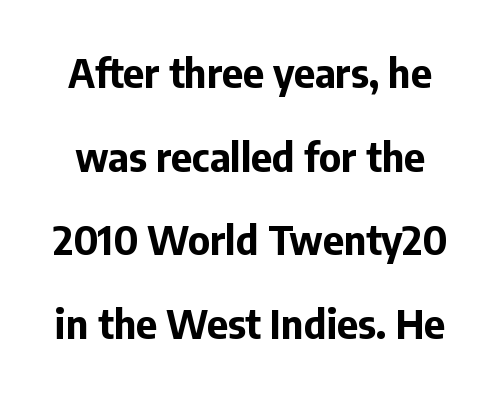
The image shows 40 px bold sans-serif type, upright; set loose line spacing (2.09x), normal letter spacing, not underlined; low stroke contrast and a medium x-height.
